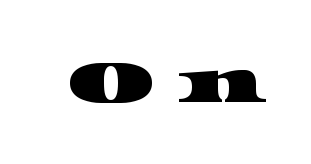
Here the designer chose a conventional face with non-uniform glyph widths. Underline: absent. Each word looks stretched out because of the extra space between its letters. In terms of letterform style, serifs are clearly present.
